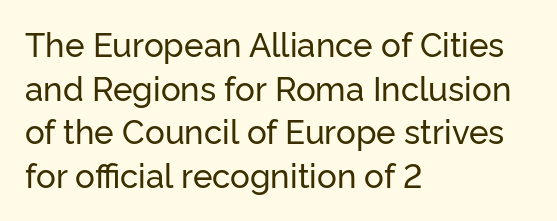
The passage shown is typed in a proportional face where columns would drift. Evenly set lines give the paragraph a standard silhouette. Where is the straight margin? On the left. This rendering features lettering with no underline. Posture: straight, roman, zero tilt.
